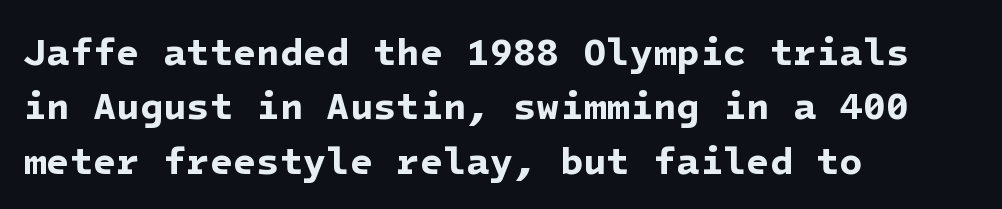
This rendering features lettering with no underline. The type family on display is of the sans-serif kind. Compared with an ordinary text face, these strokes are far heavier — a full bold. Alignment: flush left.
